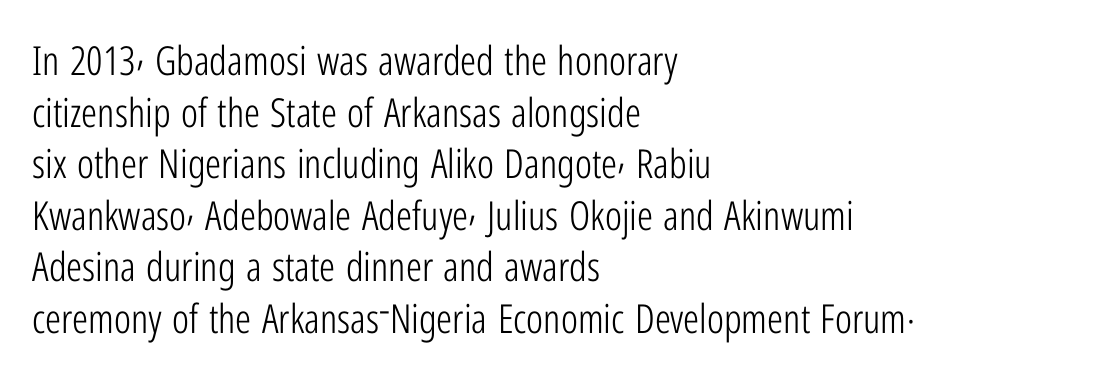
The lettering holds an erect, upright posture throughout. Classification — sans serif. A student would call this left alignment; a typographer would say flush left, rag right. Underline: absent.
